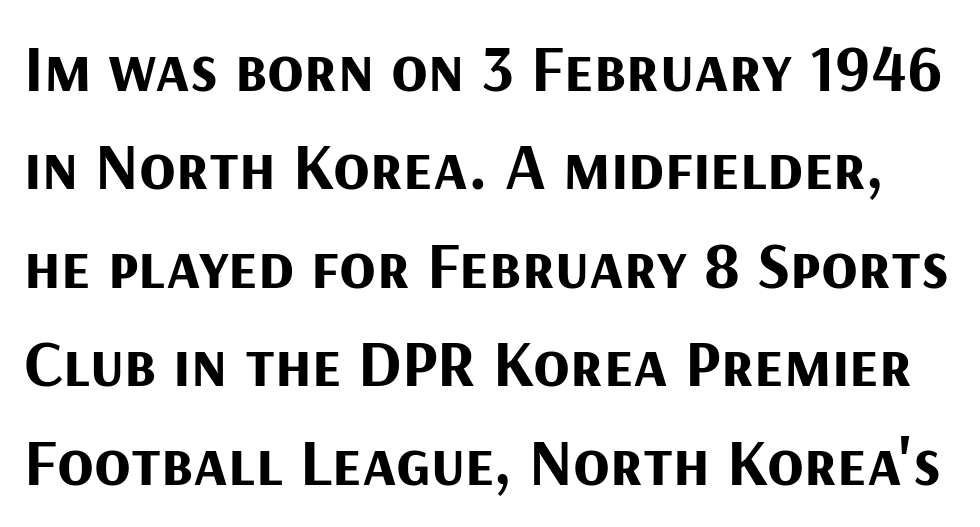
{"serif": "no", "italic": "no", "bold": "yes", "weight": "bold", "width": "normal", "stroke_contrast": "medium", "x_height": "medium", "monospaced": "no", "underline": "no", "line_spacing": "normal", "line_spacing_ratio": 1.47, "letter_spacing": "normal", "letter_spacing_em": 0.0, "glyph_px": 67}
